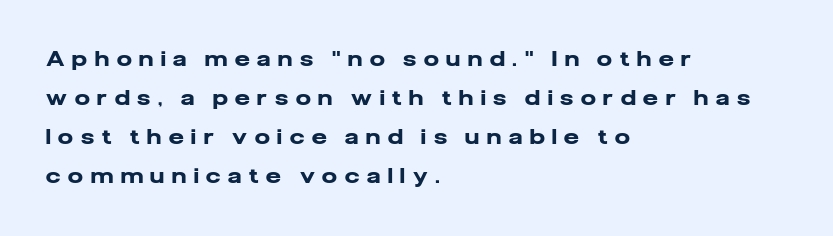
Only glyphs here, with clear space below each row. Horizontal alignment here is leftward, the default for most running prose. Unlike italic type, these characters show no tilt at all. Strokes here are thick enough to call this a true bold.
